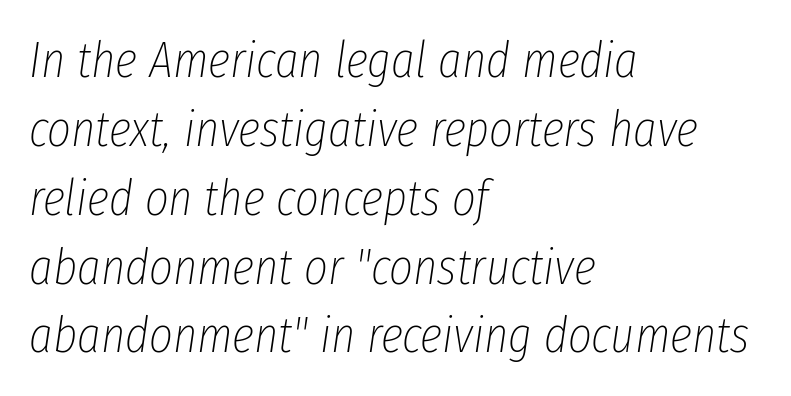
{"italic": "yes", "lean": "right", "slant_degrees": 8, "bold": "no", "weight": "thin", "width": "condensed", "stroke_contrast": "low", "x_height": "medium", "monospaced": "no", "underline": "no", "align": "left", "line_spacing": "normal", "line_spacing_ratio": 1.35, "letter_spacing": "normal", "letter_spacing_em": 0.0, "glyph_px": 51}
